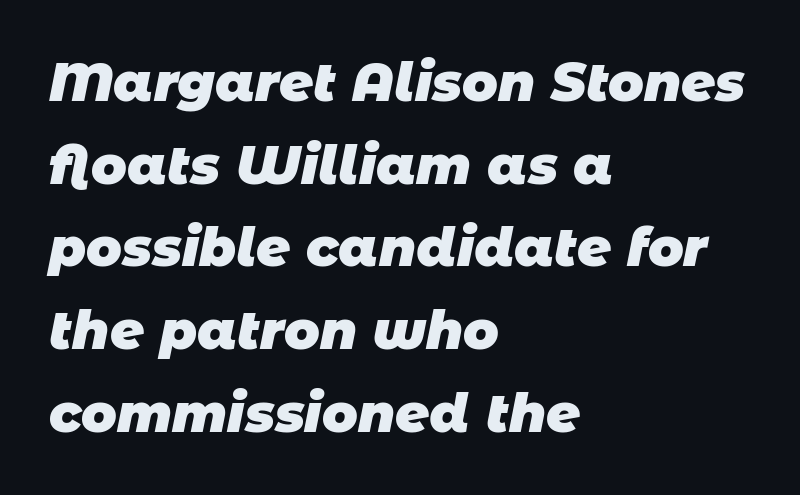
Leftover space on each line is placed entirely after the last word. The face used here is rendered with its standard letterfit. This sample has the flowing, uneven cadence of proportional lettering. Rule under the text: the space is simply empty. The face used here has the dense, thick strokes of a bold. Students, observe: this is what conventionally led text looks like.
